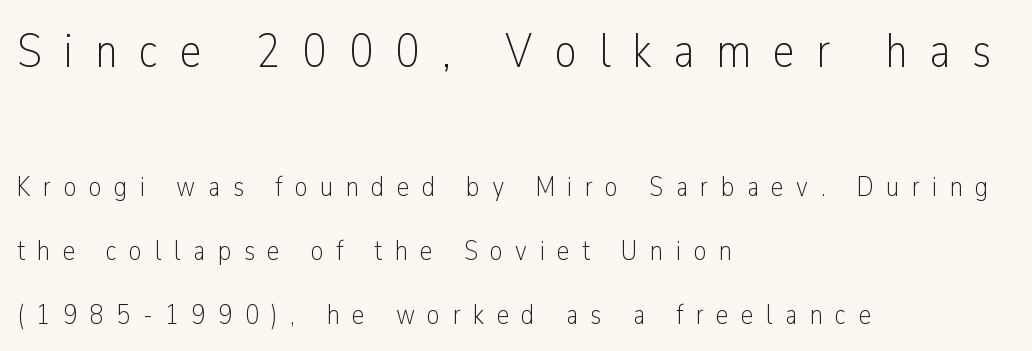
Q: Is the text bold? A: No.
Q: Is the text italic (slanted)? A: No, it is upright.
Q: Is the typeface a serif or a sans-serif typeface? A: Sans-serif.
Q: Is the text underlined? A: No.
Q: How is the paragraph aligned? A: Left-aligned.
Q: Is the spacing between letters normal or unusually wide? A: Unusually wide.
Q: Is the spacing between lines tight, normal or loose? A: Loose.
Q: Which block of text is set in a larger size, the first (top) or the second (bottom)? A: The first (top) one.
Q: Width (condensed, normal, or wide)? A: Condensed.
Q: Stroke contrast? A: Low.
Q: x-height? A: Medium.
Q: Monospaced? A: No.
